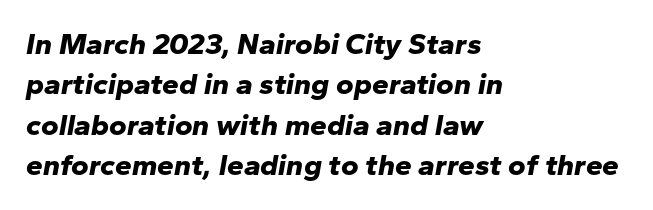
{"italic": "yes", "lean": "right", "slant_degrees": 10, "bold": "yes", "weight": "bold", "width": "normal", "stroke_contrast": "low", "x_height": "medium", "monospaced": "no", "underline": "no", "align": "left", "line_spacing": "normal", "line_spacing_ratio": 1.35, "letter_spacing": "normal", "letter_spacing_em": 0.0, "glyph_px": 30}
